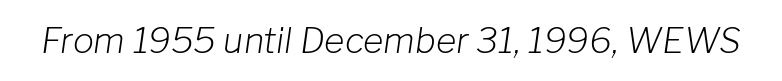
Q: Is the text bold? A: No.
Q: Is the text italic (slanted)? A: Yes, it leans right by about 8 degrees.
Q: Is the text underlined? A: No.
Q: Is the spacing between letters normal or unusually wide? A: Normal.
Q: Width (condensed, normal, or wide)? A: Normal.
Q: Stroke contrast? A: Low.
Q: x-height? A: Medium.
Q: Monospaced? A: No.
